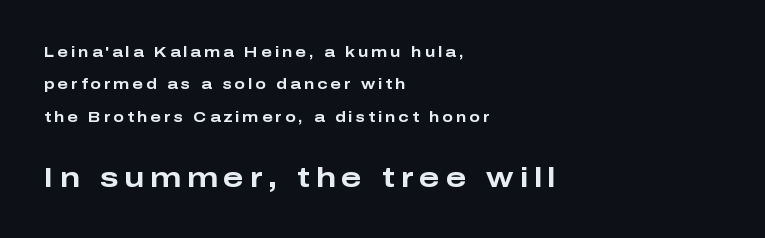
The type sits square on the baseline with zero lean. This rendering features lettering with no underline. Left-aligned paragraph, ragged on the right. The leading is generous, giving the passage an open texture.
